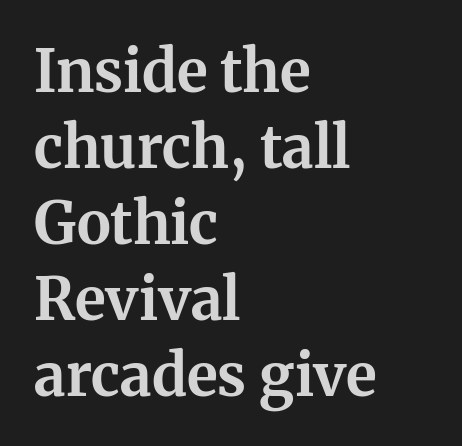
Q: Is the text bold? A: Yes.
Q: Is the text italic (slanted)? A: No, it is upright.
Q: Is the typeface a serif or a sans-serif typeface? A: Serif.
Q: Is the text underlined? A: No.
Q: How is the paragraph aligned? A: Left-aligned.
Q: Is the spacing between letters normal or unusually wide? A: Normal.
Q: Is the spacing between lines tight, normal or loose? A: Normal.
Q: Width (condensed, normal, or wide)? A: Normal.
Q: Stroke contrast? A: Medium.
Q: x-height? A: Medium.
Q: Monospaced? A: No.
